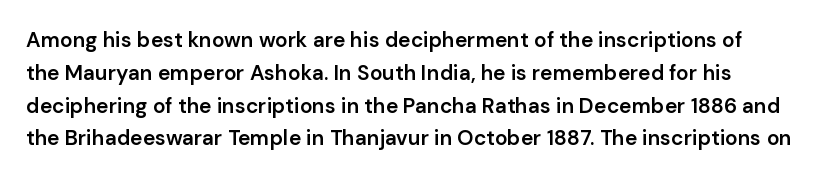
The image shows 21 px text type, upright; set left-aligned, normal line spacing (1.56x), normal letter spacing, not underlined.
